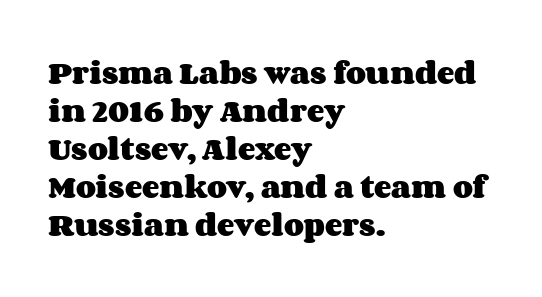
{"italic": "no", "bold": "yes", "underline": "no", "align": "left", "line_spacing": "normal", "line_spacing_ratio": 1.46, "letter_spacing": "normal", "letter_spacing_em": 0.0, "glyph_px": 26}
